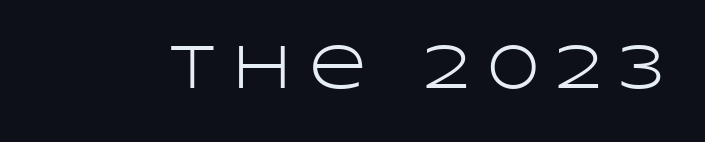
Each letter keeps its own natural width here, so spacing adapts to shape. Compared with typical body copy, the letter spacing here is much looser. Observe the absence of serifs on each vertical stroke in this sample. Is the stroke heavy? The answer is a plain regular-or-lighter. The strip under each line holds only bare page.
